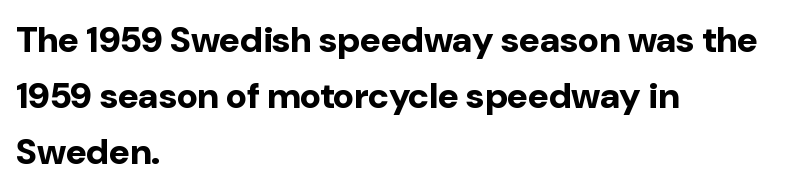
Q: Is the text bold? A: Yes.
Q: Is the text italic (slanted)? A: No, it is upright.
Q: Is the typeface a serif or a sans-serif typeface? A: Sans-serif.
Q: Is the text underlined? A: No.
Q: How is the paragraph aligned? A: Left-aligned.
Q: Is the spacing between letters normal or unusually wide? A: Normal.
Q: Is the spacing between lines tight, normal or loose? A: Normal.
Q: Width (condensed, normal, or wide)? A: Normal.
Q: Stroke contrast? A: Low.
Q: x-height? A: Medium.
Q: Monospaced? A: No.
